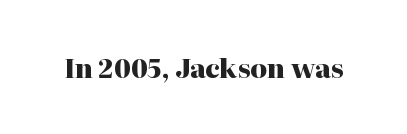
The image shows 26 px bold type, upright; set normal letter spacing, not underlined.
